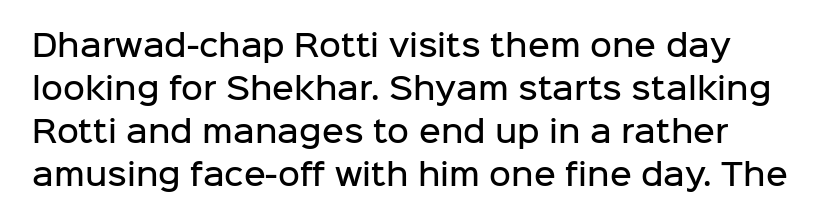
The letterforms sit shoulder to shoulder at normal distance. Nope, not italic — everything's standing straight. Whoever set this chose a conventional vertical rhythm. Think of a printed novel: that variable character pitch is what you see here.
